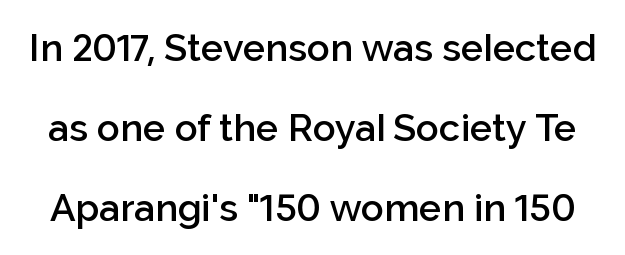
Q: Is the text bold? A: Semi-bold.
Q: Is the text italic (slanted)? A: No, it is upright.
Q: Is the typeface a serif or a sans-serif typeface? A: Sans-serif.
Q: Is the text underlined? A: No.
Q: Is the spacing between letters normal or unusually wide? A: Normal.
Q: Is the spacing between lines tight, normal or loose? A: Loose.
Q: Width (condensed, normal, or wide)? A: Normal.
Q: Stroke contrast? A: Low.
Q: x-height? A: Medium.
Q: Monospaced? A: No.
